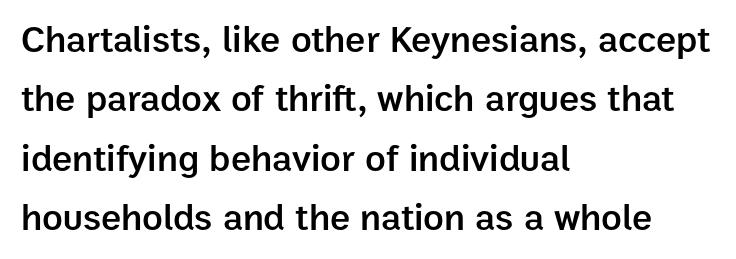
Caption: semibold face, moderately heavy strokes. Visually the block forms a straight wall on the left and a jagged coastline on the right. Notice how the stems are strictly vertical — no italics here. Look at the tracking — it's just the regular setting, nothing added. Think of a printed novel: that variable character pitch is what you see here.
